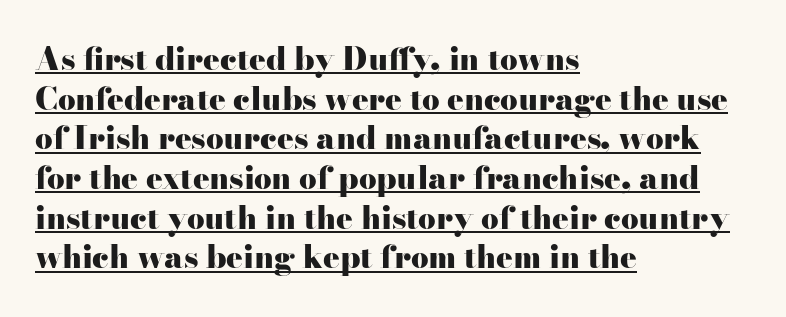
Q: Is the text bold? A: Yes.
Q: Is the text italic (slanted)? A: No, it is upright.
Q: Is the typeface a serif or a sans-serif typeface? A: Serif.
Q: Is the text underlined? A: Yes.
Q: How is the paragraph aligned? A: Left-aligned.
Q: Is the spacing between letters normal or unusually wide? A: Normal.
Q: Is the spacing between lines tight, normal or loose? A: Normal.
Q: Width (condensed, normal, or wide)? A: Wide.
Q: Stroke contrast? A: High.
Q: x-height? A: Small.
Q: Monospaced? A: No.
